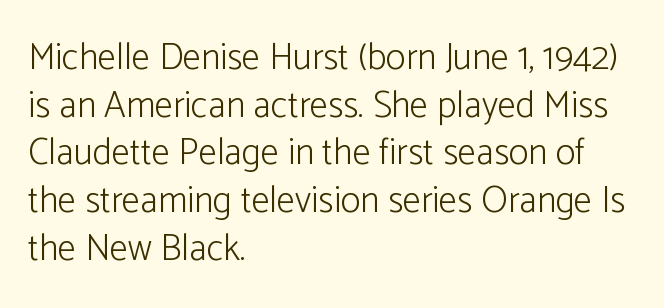
Q: Is the text bold? A: No.
Q: Is the text italic (slanted)? A: No, it is upright.
Q: Is the typeface a serif or a sans-serif typeface? A: Sans-serif.
Q: Is the text underlined? A: No.
Q: How is the paragraph aligned? A: Left-aligned.
Q: Is the spacing between letters normal or unusually wide? A: Normal.
Q: Is the spacing between lines tight, normal or loose? A: Normal.
Q: Width (condensed, normal, or wide)? A: Normal.
Q: Stroke contrast? A: Low.
Q: x-height? A: Medium.
Q: Monospaced? A: No.
